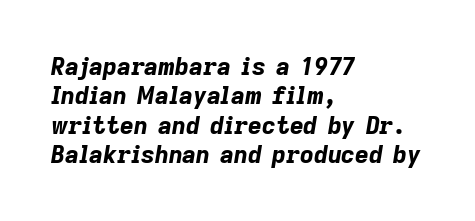
Q: Is the text bold? A: Yes.
Q: Is the text italic (slanted)? A: Yes, it leans right by about 9 degrees.
Q: Is the text underlined? A: No.
Q: How is the paragraph aligned? A: Left-aligned.
Q: Is the spacing between letters normal or unusually wide? A: Normal.
